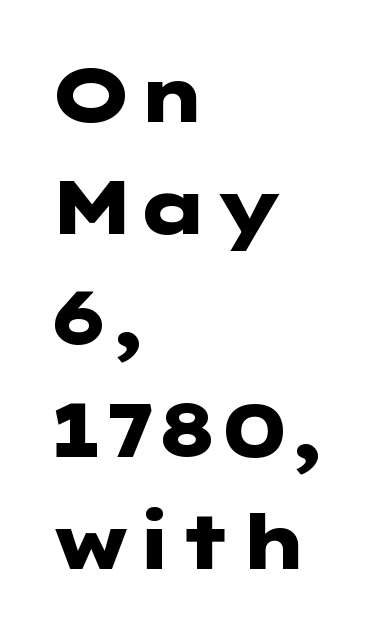
The image shows 74 px heavy, wide sans-serif type, upright; set left-aligned, normal line spacing (1.51x), normal letter spacing, not underlined; low stroke contrast and a medium x-height.
